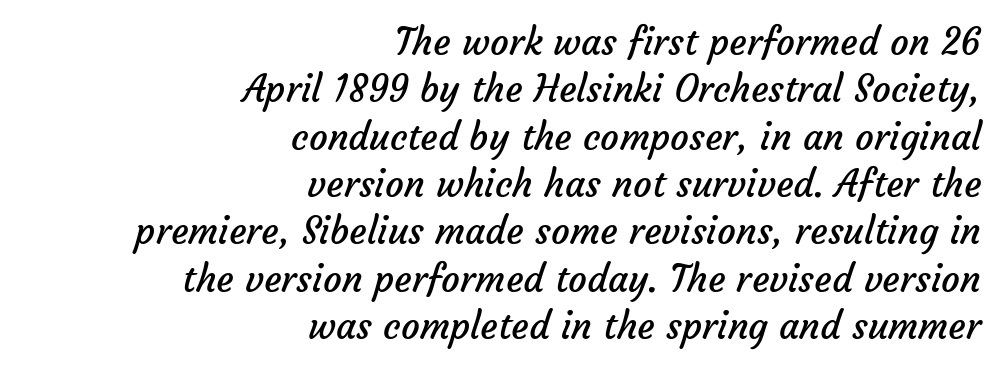
The image shows 37 px regular-weight sans-serif type; set right-aligned, normal line spacing (1.28x), normal letter spacing, not underlined; low stroke contrast and a medium x-height.
